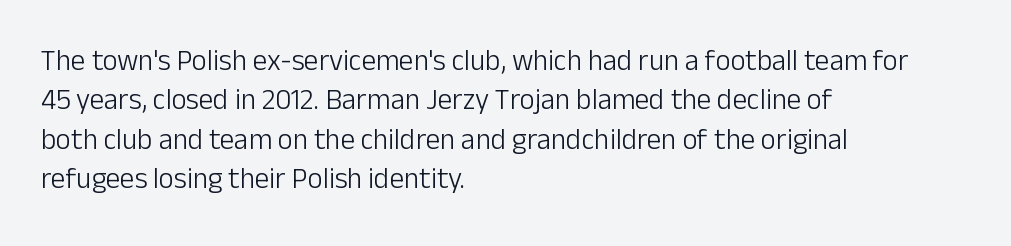
Q: Is the text bold? A: No.
Q: Is the text italic (slanted)? A: No, it is upright.
Q: Is the typeface a serif or a sans-serif typeface? A: Sans-serif.
Q: Is the text underlined? A: No.
Q: How is the paragraph aligned? A: Left-aligned.
Q: Is the spacing between letters normal or unusually wide? A: Normal.
Q: Is the spacing between lines tight, normal or loose? A: Normal.
Q: Width (condensed, normal, or wide)? A: Normal.
Q: Stroke contrast? A: Low.
Q: x-height? A: Medium.
Q: Monospaced? A: No.
